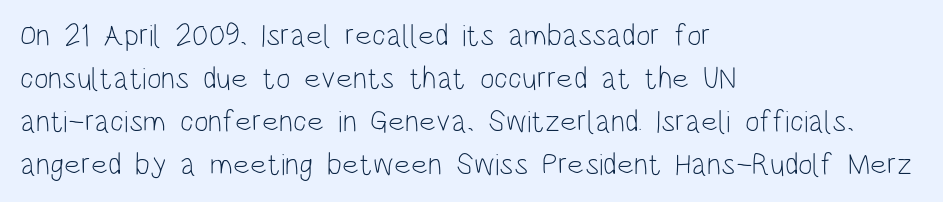
{"serif": "no", "italic": "no", "bold": "no", "weight": "light", "width": "condensed", "stroke_contrast": "low", "x_height": "large", "monospaced": "no", "underline": "no", "align": "left", "line_spacing": "normal", "line_spacing_ratio": 1.39, "letter_spacing": "normal", "letter_spacing_em": 0.0, "glyph_px": 31}
